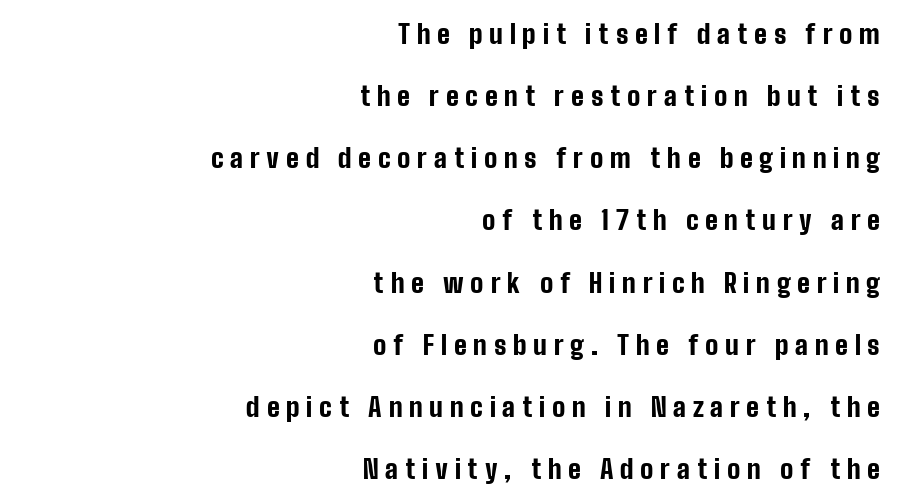
Q: Is the text bold? A: Yes.
Q: Is the text italic (slanted)? A: No, it is upright.
Q: Is the text underlined? A: No.
Q: How is the paragraph aligned? A: Right-aligned.
Q: Is the spacing between letters normal or unusually wide? A: Unusually wide.
Q: Is the spacing between lines tight, normal or loose? A: Loose.
